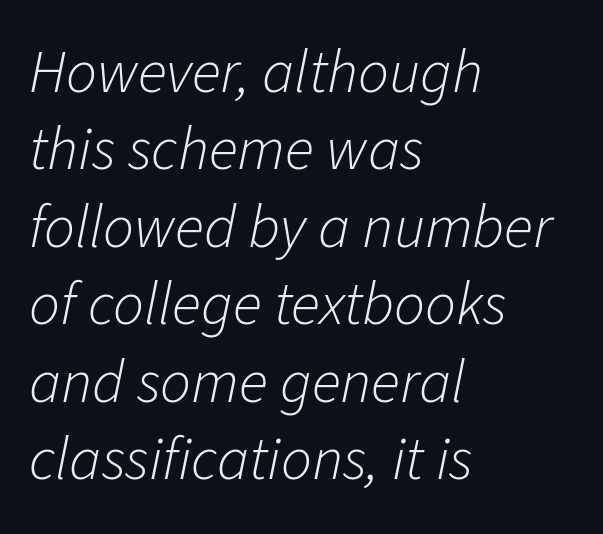
Q: Is the text bold? A: No.
Q: Is the text italic (slanted)? A: Yes, it leans right by about 11 degrees.
Q: Is the text underlined? A: No.
Q: How is the paragraph aligned? A: Left-aligned.
Q: Is the spacing between letters normal or unusually wide? A: Normal.
Q: Is the spacing between lines tight, normal or loose? A: Normal.
Q: Width (condensed, normal, or wide)? A: Normal.
Q: Stroke contrast? A: Low.
Q: x-height? A: Medium.
Q: Monospaced? A: No.
